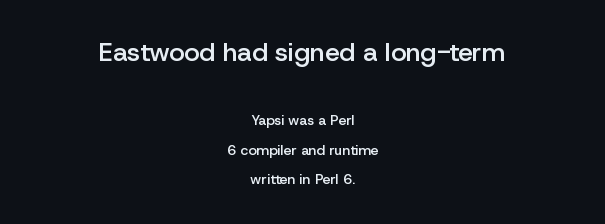
The image shows 26 px text type, upright; set centered, loose line spacing (2.12x), normal letter spacing, not underlined; the first (top) block is 1.86x larger.
